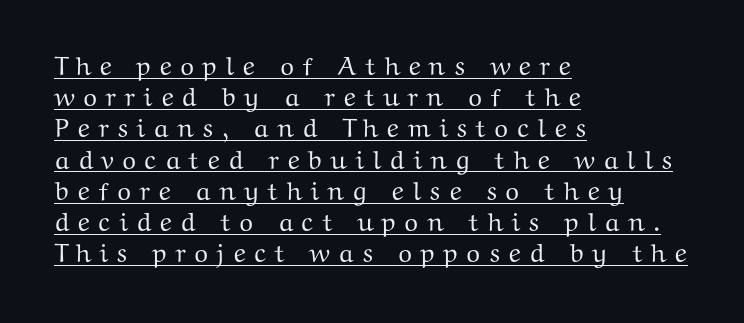
The image shows 26 px text type, upright; set left-aligned, line spacing 1.2x, unusually wide letter spacing (+0.3 em), underlined.
